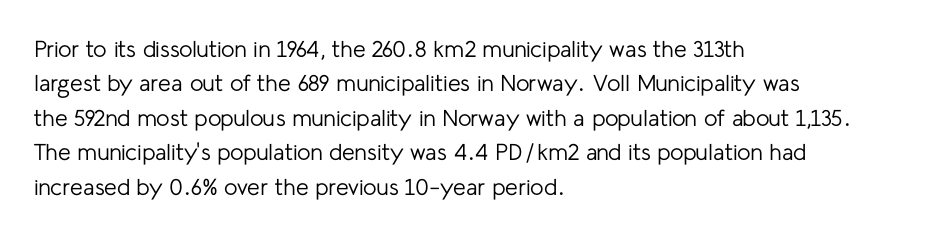
{"italic": "no", "bold": "no", "underline": "no", "align": "left", "line_spacing": "normal", "line_spacing_ratio": 1.5, "letter_spacing": "normal", "letter_spacing_em": 0.0, "glyph_px": 23}
